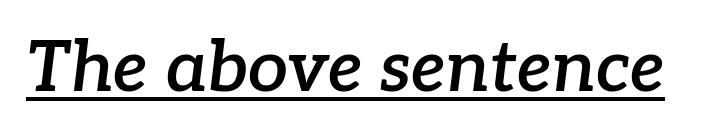
{"serif": "yes", "italic": "yes", "lean": "right", "slant_degrees": 7, "bold": "semi", "weight": "semibold", "width": "normal", "stroke_contrast": "low", "x_height": "medium", "monospaced": "no", "underline": "yes", "letter_spacing": "normal", "letter_spacing_em": 0.0, "glyph_px": 71}
